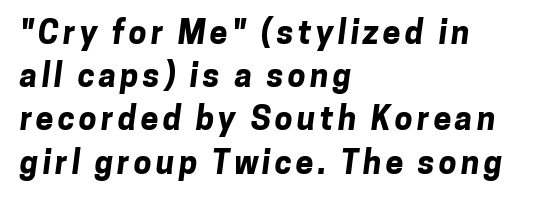
{"serif": "no", "bold": "yes", "weight": "bold", "width": "normal", "stroke_contrast": "low", "x_height": "medium", "monospaced": "no", "underline": "no", "align": "left", "line_spacing": "normal", "line_spacing_ratio": 1.35, "glyph_px": 32}
